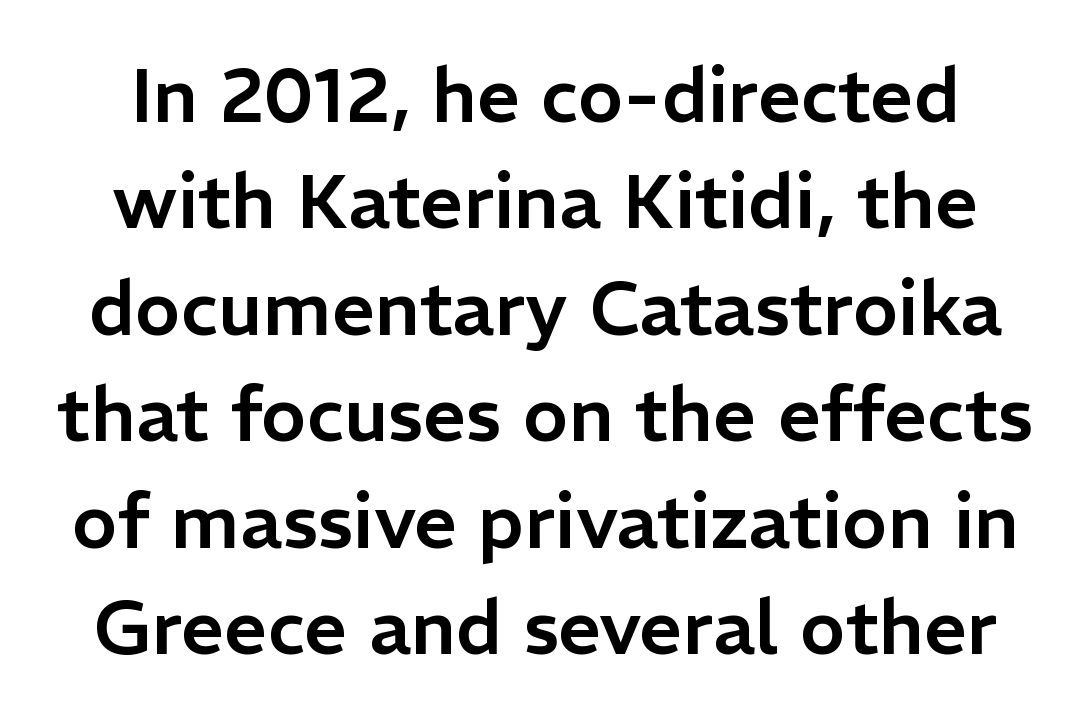
Q: Is the text italic (slanted)? A: No, it is upright.
Q: Is the typeface a serif or a sans-serif typeface? A: Sans-serif.
Q: Is the text underlined? A: No.
Q: Is the spacing between letters normal or unusually wide? A: Normal.
Q: Is the spacing between lines tight, normal or loose? A: Normal.
Q: Width (condensed, normal, or wide)? A: Normal.
Q: Stroke contrast? A: Low.
Q: x-height? A: Medium.
Q: Monospaced? A: No.
